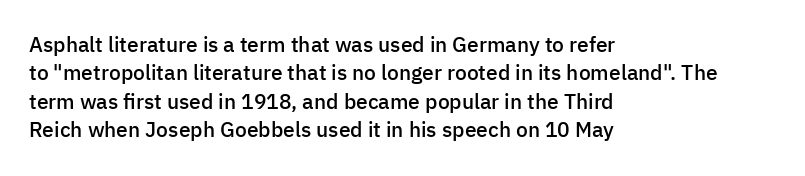
The image shows 21 px text type, upright; set left-aligned, normal line spacing (1.35x), normal letter spacing, not underlined.
